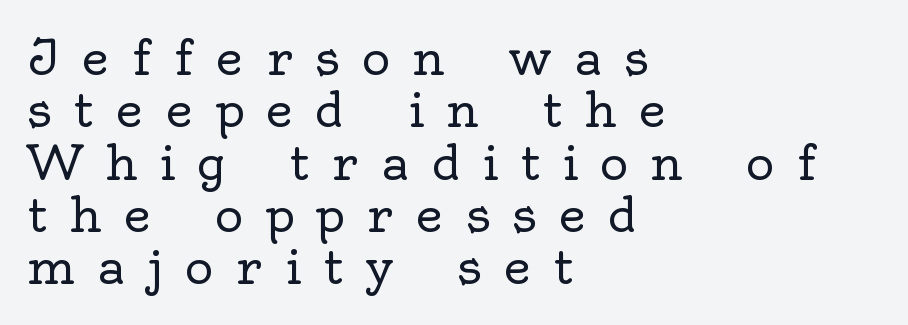
Posture: vertical. The rendering inserts visible extra space after every character. How would I describe the line gaps? Narrow and economical. Check where the strokes stop: tiny serifs finish them off. Stroke mass is kept to a normal reading level or below. Unmarked baselines from the first word to the last.
